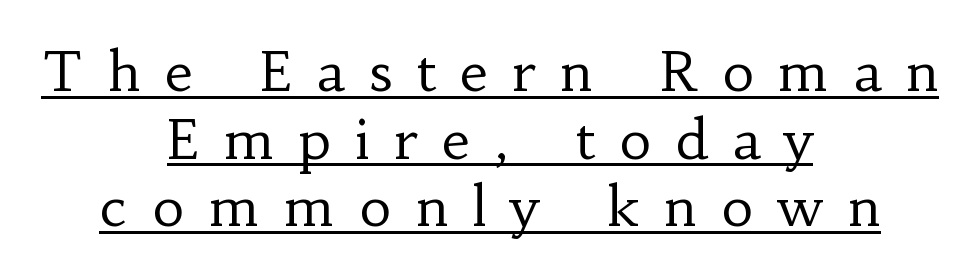
There is plenty of visible air inserted between adjacent glyphs. A light-to-regular cut is what we see here. Teacher's note: observe the equal gaps on both sides — that is centered alignment. Each letter keeps its own natural width here, so spacing adapts to shape. Compared with undecorated copy, this sample adds a rule below the words. Ascenders rise straight up at ninety degrees.
